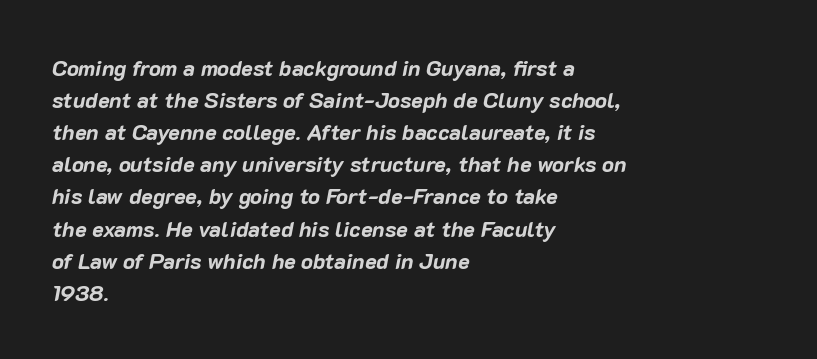
Q: Is the text bold? A: Yes.
Q: Is the text italic (slanted)? A: Yes, it leans right by about 10 degrees.
Q: Is the text underlined? A: No.
Q: How is the paragraph aligned? A: Left-aligned.
Q: Is the spacing between letters normal or unusually wide? A: Normal.
Q: Is the spacing between lines tight, normal or loose? A: Normal.
